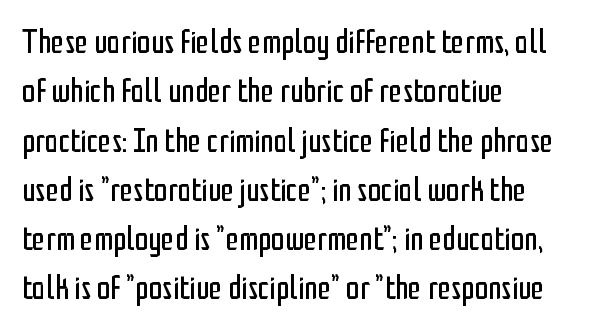
The image shows 34 px regular-weight, condensed sans-serif type, upright; set left-aligned, normal line spacing (1.45x), normal letter spacing, not underlined; low stroke contrast and a medium x-height.
